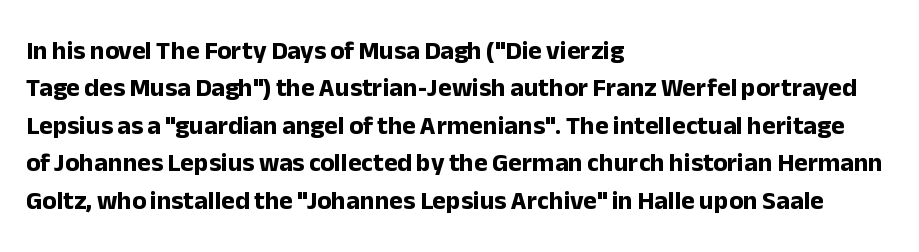
{"italic": "no", "bold": "yes", "underline": "no", "align": "left", "line_spacing": "normal", "line_spacing_ratio": 1.44, "letter_spacing": "normal", "letter_spacing_em": 0.0, "glyph_px": 26}
